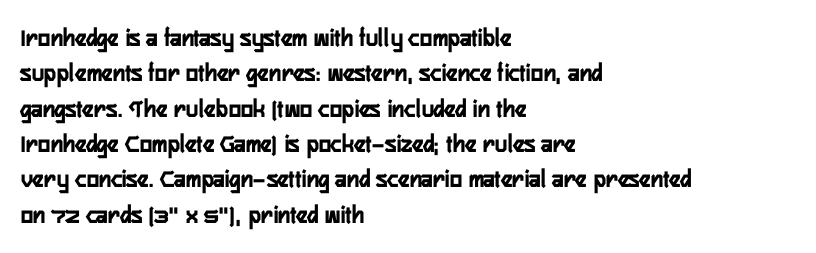
The image shows 26 px bold type, upright; set left-aligned, normal line spacing (1.36x), normal letter spacing, not underlined.
